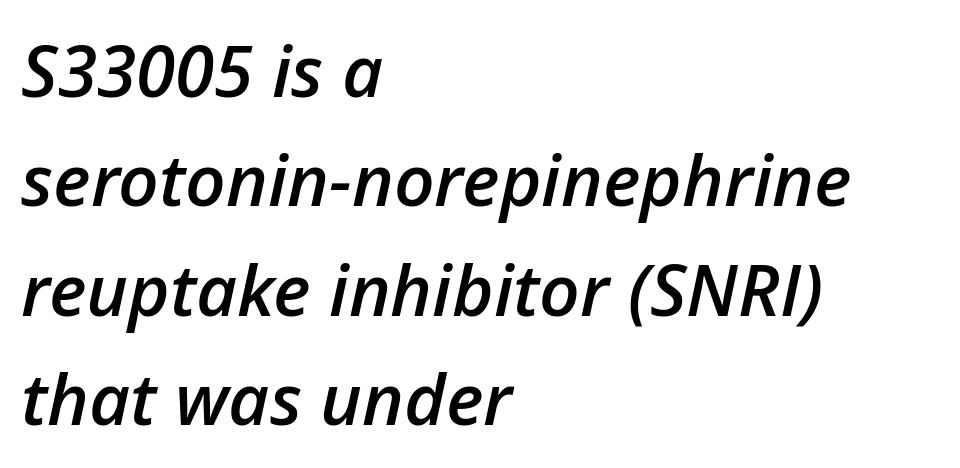
{"italic": "yes", "lean": "right", "slant_degrees": 12, "bold": "semi", "weight": "semibold", "width": "normal", "stroke_contrast": "low", "x_height": "medium", "monospaced": "no", "underline": "no", "align": "left", "line_spacing": "normal", "line_spacing_ratio": 1.54, "letter_spacing": "normal", "letter_spacing_em": 0.0, "glyph_px": 71}
